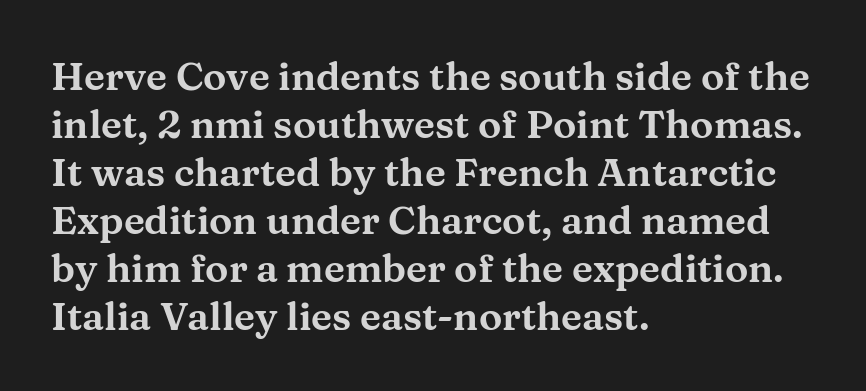
Descenders are the only things crossing below the line. Between one letter and the next there's only the usual sliver of space. The characters display serif detailing at their extremities. In terms of posture, this sample is upright. Layout note: lines flush left. The passage shown is typed in a proportional face where columns would drift.
